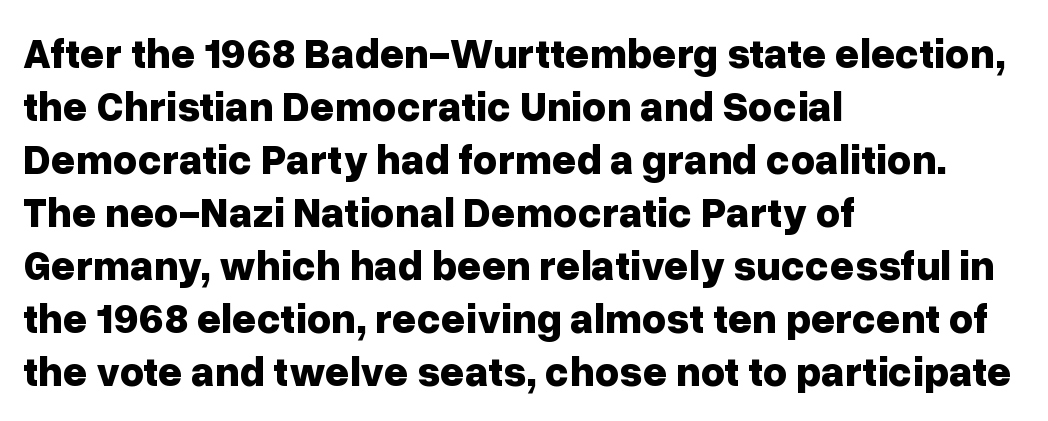
The image shows 42 px bold sans-serif type, upright; set left-aligned, normal line spacing (1.26x), normal letter spacing, not underlined; low stroke contrast and a medium x-height.
